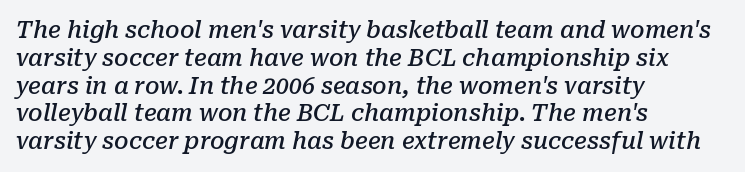
{"italic": "yes", "lean": "right", "slant_degrees": 10, "bold": "semi", "underline": "no", "align": "left", "line_spacing_ratio": 1.21, "letter_spacing": "normal", "letter_spacing_em": 0.0, "glyph_px": 23}
